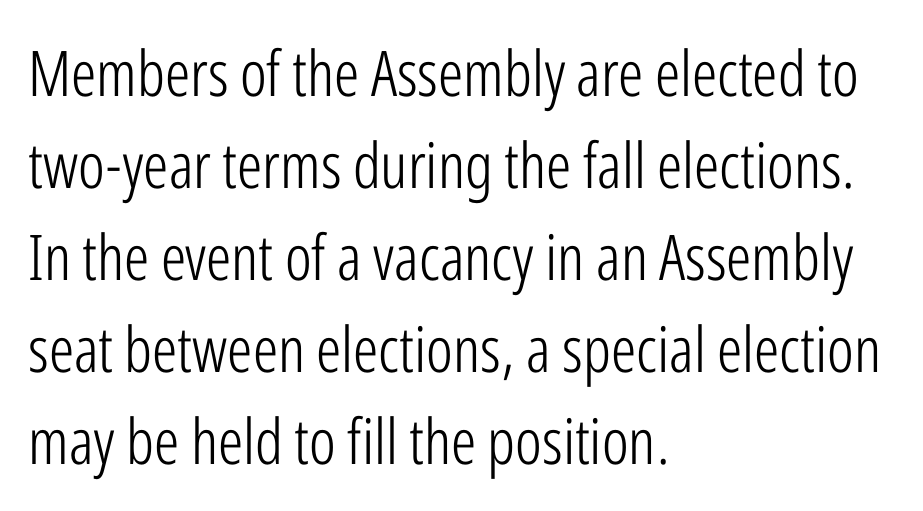
{"serif": "no", "italic": "no", "bold": "no", "weight": "light", "width": "condensed", "stroke_contrast": "low", "x_height": "medium", "monospaced": "no", "underline": "no", "align": "left", "line_spacing": "normal", "line_spacing_ratio": 1.46, "letter_spacing": "normal", "letter_spacing_em": 0.0, "glyph_px": 63}
